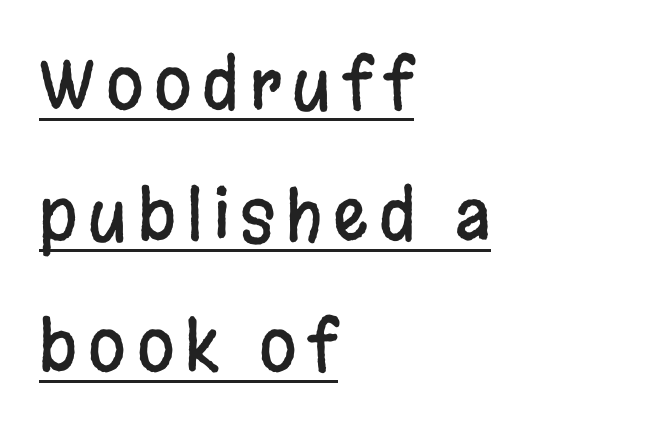
Do the characters align in a grid? No, the font is proportional. Vertical spacing — loose. Each line of the rendering has a horizontal stroke beneath the glyphs. You can tell from the bare stems that sans-serif type was used. Characters remain perfectly vertical along every line. The text block is weighted toward the left margin, trailing off unevenly rightward.
